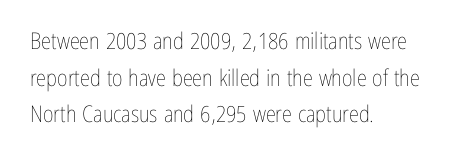
The image shows 23 px text type, upright; set left-aligned, normal line spacing (1.59x), normal letter spacing, not underlined.
